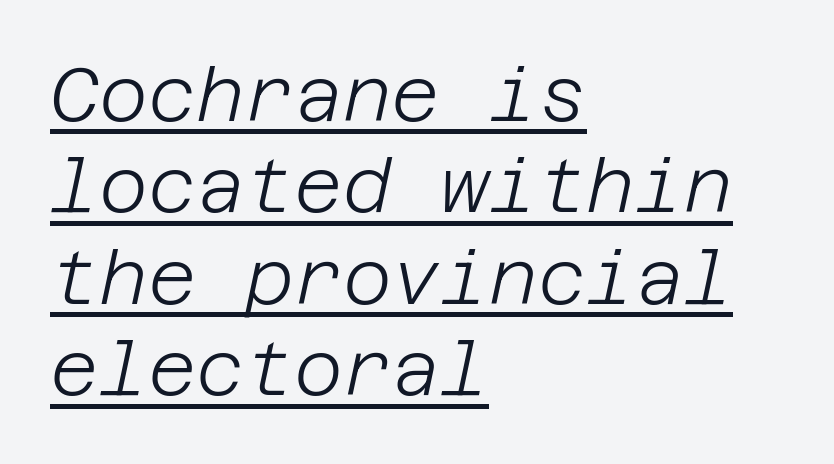
The image shows 75 px light type, italic (leaning right); set left-aligned, line spacing 1.22x, normal letter spacing, underlined; low stroke contrast and a large x-height.
